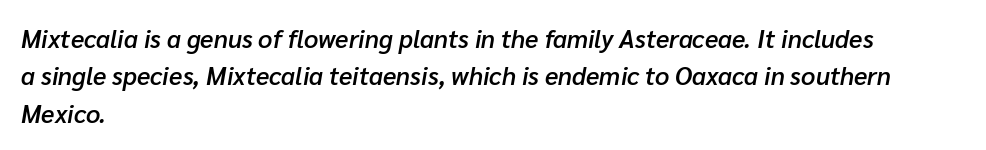
{"italic": "yes", "lean": "right", "slant_degrees": 10, "bold": "semi", "underline": "no", "align": "left", "line_spacing": "normal", "line_spacing_ratio": 1.5, "letter_spacing": "normal", "letter_spacing_em": 0.0, "glyph_px": 25}
